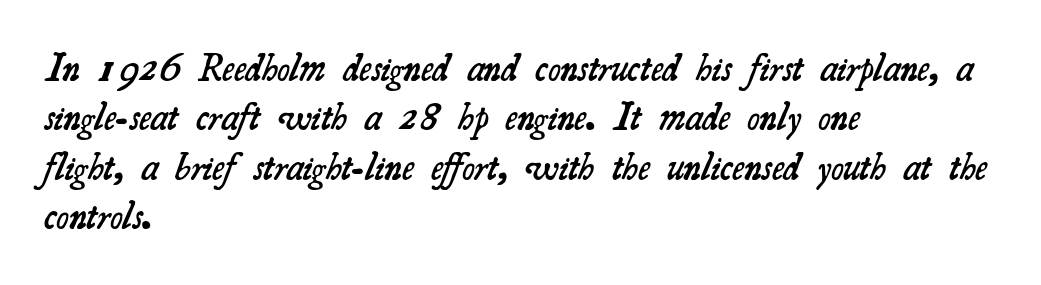
Q: Is the text bold? A: Semi-bold.
Q: Is the typeface a serif or a sans-serif typeface? A: Serif.
Q: Is the text underlined? A: No.
Q: How is the paragraph aligned? A: Left-aligned.
Q: Is the spacing between letters normal or unusually wide? A: Normal.
Q: Is the spacing between lines tight, normal or loose? A: Normal.
Q: Width (condensed, normal, or wide)? A: Normal.
Q: Stroke contrast? A: Medium.
Q: x-height? A: Small.
Q: Monospaced? A: No.
